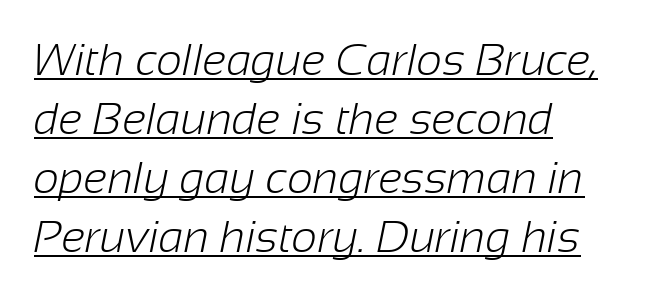
{"serif": "no", "bold": "no", "weight": "light", "width": "normal", "stroke_contrast": "low", "x_height": "medium", "monospaced": "no", "underline": "yes", "align": "left", "line_spacing": "normal", "line_spacing_ratio": 1.31, "letter_spacing": "normal", "letter_spacing_em": 0.0, "glyph_px": 45}
